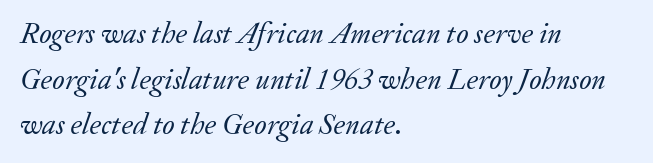
{"serif": "yes", "italic": "yes", "lean": "right", "slant_degrees": 20, "bold": "no", "weight": "regular", "width": "normal", "stroke_contrast": "low", "x_height": "small", "monospaced": "no", "underline": "no", "align": "left", "line_spacing": "normal", "line_spacing_ratio": 1.52, "letter_spacing": "normal", "letter_spacing_em": 0.0, "glyph_px": 30}
